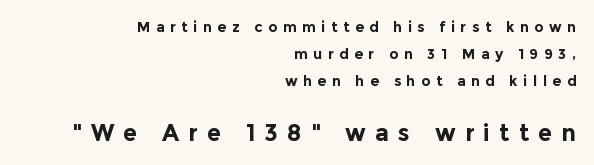
The image shows 23 px bold type, upright; set right-aligned, loose line spacing (1.94x), unusually wide letter spacing (+0.4 em), not underlined; the second (bottom) block is 1.64x larger.
